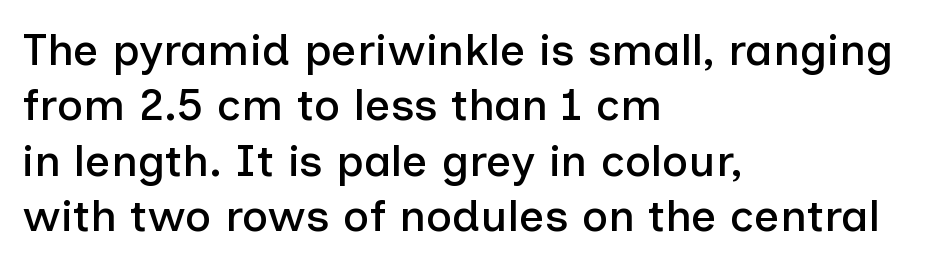
The image shows 45 px sans-serif type, upright; set left-aligned, line spacing 1.23x, normal letter spacing, not underlined; low stroke contrast and a medium x-height.
